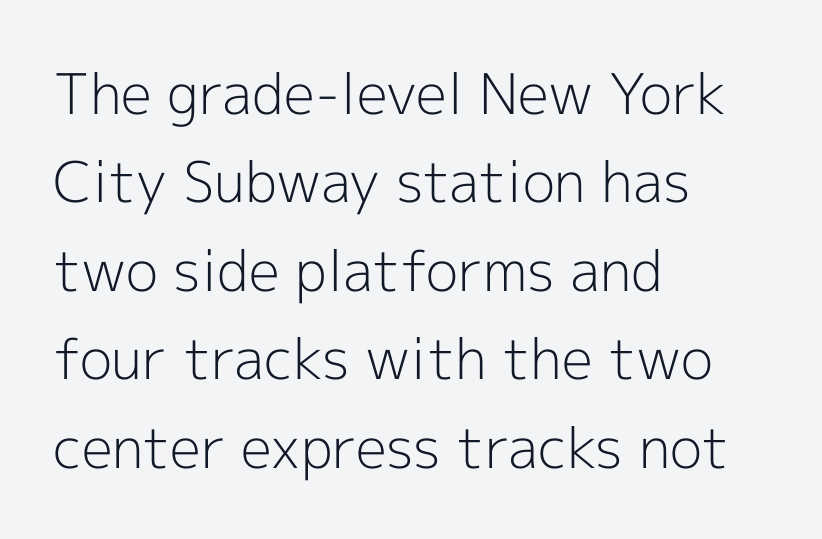
These lines stack with their left ends in a neat column. Honestly, there is no underline to notice here at all. Students, observe: this is what conventionally led text looks like. There is no visible air inserted between adjacent glyphs. Italic: no, the glyphs are upright roman.
